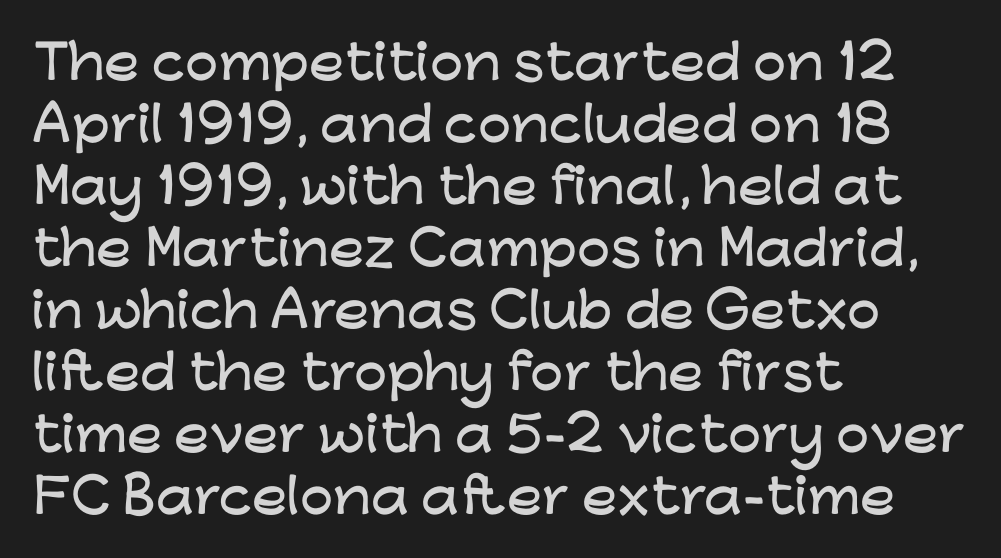
Notice how descenders clear the ascenders below comfortably — that's standard leading. Short and long lines alike share a common starting point at left. Tall strokes in this sample are plumb rather than angled. Regarding serifs, this sample does without them.
